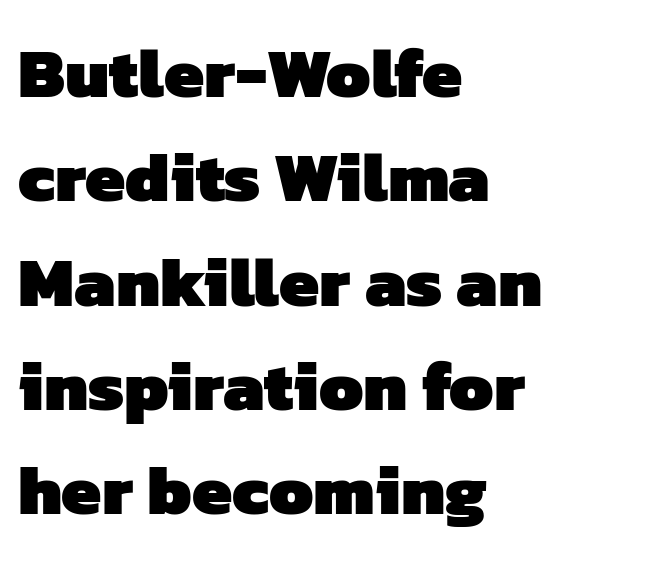
The gaps between neighbouring characters are ordinary and unremarkable. What's the leading like? Ordinary, nothing unusual. Horizontal alignment here is leftward, the default for most running prose. A typesetter would call this proportional, since set widths differ per character. Pretty heavy lettering here — definitely bold. Classification — sans serif.
